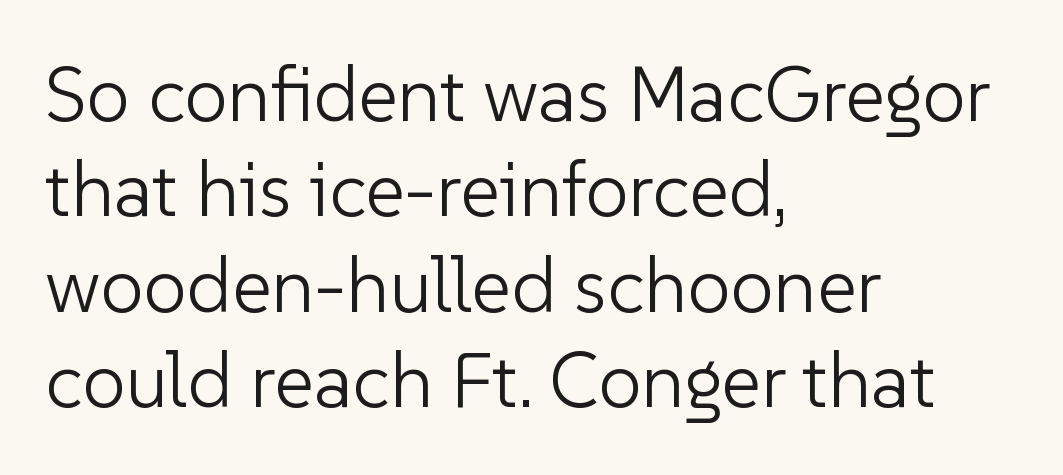
The image shows 77 px light sans-serif type, upright; set left-aligned, line spacing 1.24x, normal letter spacing, not underlined; low stroke contrast and a medium x-height.
